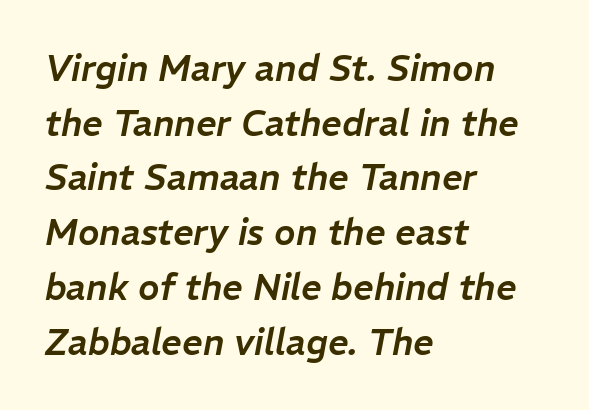
{"italic": "yes", "lean": "right", "slant_degrees": 11, "width": "normal", "stroke_contrast": "low", "x_height": "medium", "monospaced": "no", "underline": "no", "align": "left", "line_spacing": "normal", "line_spacing_ratio": 1.52, "letter_spacing": "normal", "letter_spacing_em": 0.0, "glyph_px": 36}
